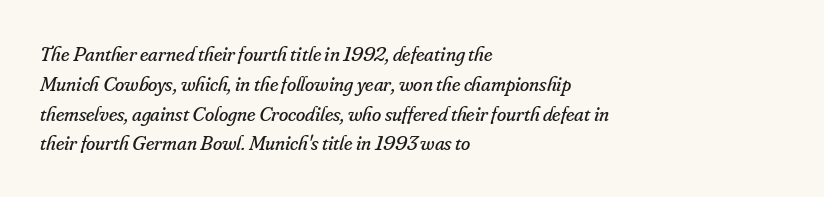
Between one letter and the next there's only the usual sliver of space. If you drew a ruler down the left edge, every line would touch it. The vertical gap from one line to the next is medium. Unbolded letterforms with no extra heft. Descenders are the only things crossing below the line.
